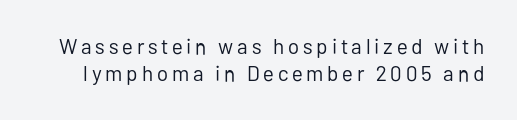
The image shows 21 px text type, upright; set normal line spacing (1.29x), not underlined.
